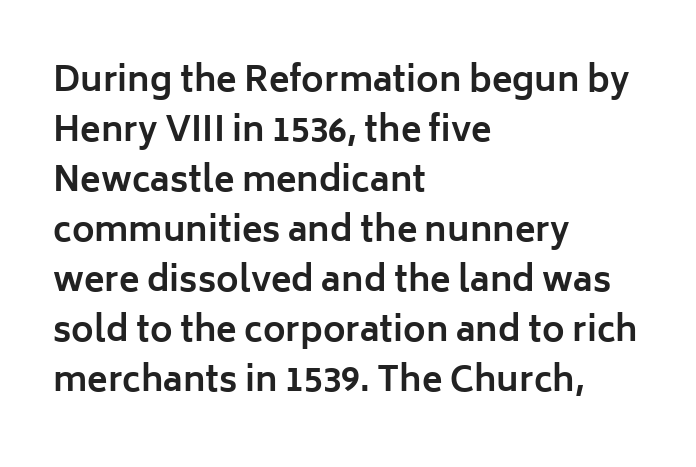
Q: Is the text bold? A: Yes.
Q: Is the text italic (slanted)? A: No, it is upright.
Q: Is the typeface a serif or a sans-serif typeface? A: Sans-serif.
Q: Is the text underlined? A: No.
Q: How is the paragraph aligned? A: Left-aligned.
Q: Is the spacing between letters normal or unusually wide? A: Normal.
Q: Is the spacing between lines tight, normal or loose? A: Normal.
Q: Width (condensed, normal, or wide)? A: Normal.
Q: Stroke contrast? A: Low.
Q: x-height? A: Medium.
Q: Monospaced? A: No.
